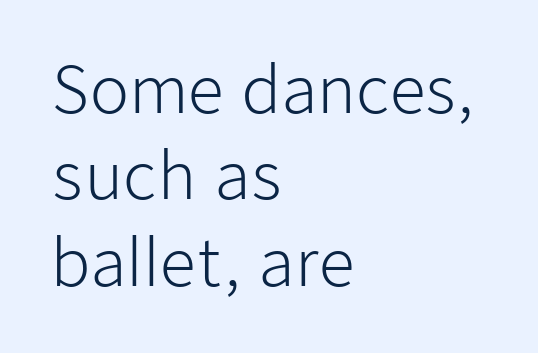
A normal amount of white space separates one row of letters from the next. Each letter keeps its own natural width here, so spacing adapts to shape. In terms of posture, this sample is upright. Note: no serifs on the glyphs. Compared with a centered layout, this one pins lines to the left instead.
